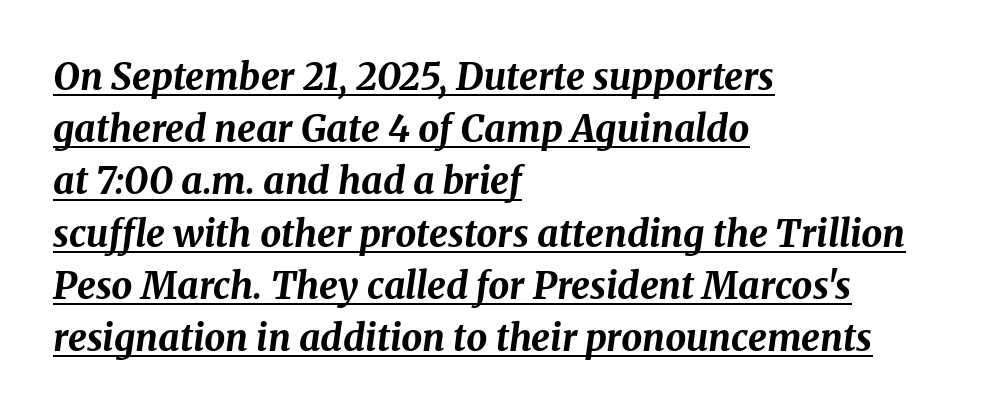
Q: Is the text bold? A: Yes.
Q: Is the text italic (slanted)? A: Yes, it leans right by about 8 degrees.
Q: Is the text underlined? A: Yes.
Q: How is the paragraph aligned? A: Left-aligned.
Q: Is the spacing between letters normal or unusually wide? A: Normal.
Q: Is the spacing between lines tight, normal or loose? A: Normal.
Q: Width (condensed, normal, or wide)? A: Normal.
Q: Stroke contrast? A: Medium.
Q: x-height? A: Medium.
Q: Monospaced? A: No.
